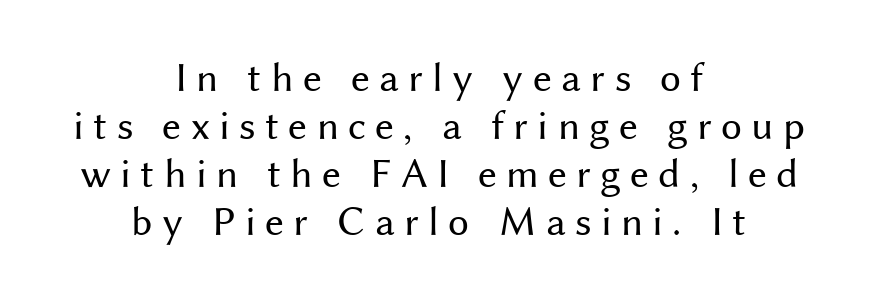
Q: Is the text bold? A: No.
Q: Is the text italic (slanted)? A: No, it is upright.
Q: Is the typeface a serif or a sans-serif typeface? A: Sans-serif.
Q: Is the text underlined? A: No.
Q: How is the paragraph aligned? A: Centered.
Q: Is the spacing between letters normal or unusually wide? A: Unusually wide.
Q: Is the spacing between lines tight, normal or loose? A: Tight.
Q: Width (condensed, normal, or wide)? A: Normal.
Q: Stroke contrast? A: Medium.
Q: x-height? A: Medium.
Q: Monospaced? A: No.
